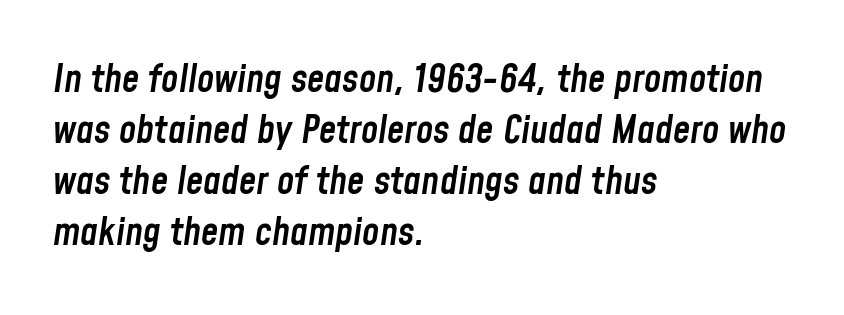
Tracking here is standard; glyphs follow each other at the usual distance. Honestly, the row spacing looks completely unremarkable. The rendering uses natural spacing where letterforms have individual widths. Slant detected: the letters are inclined.
